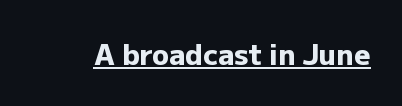
The image shows 28 px heavy sans-serif type, upright; set normal letter spacing, underlined; low stroke contrast and a medium x-height.
